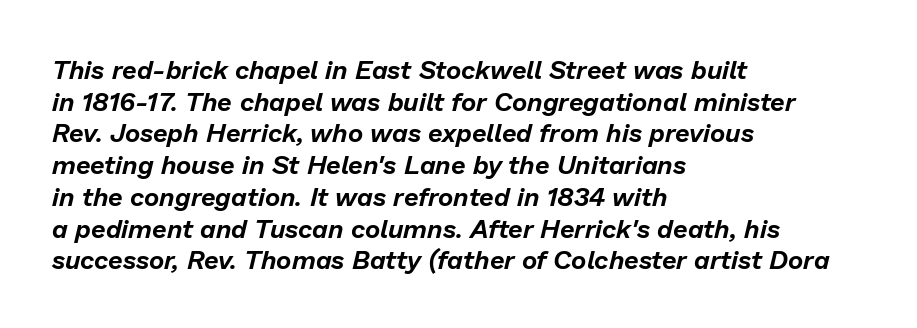
This rendering uses left alignment, leaving the right contour irregular. How are the letters spaced? Ordinarily, with no added tracking. The area under the type is left untouched. The glyphs look as if they've been sheared to an angle.
